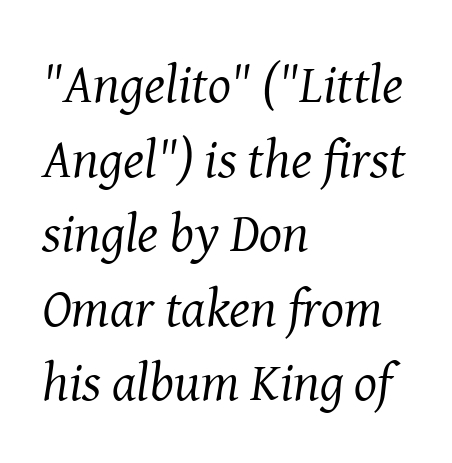
Compared with ordinary roman type, these characters are visibly tilted. If you measured baseline to baseline, you'd find a middling distance. The typesetter chose a ragged-right arrangement here. A typesetter would label this face a serif. The passage shown is not underscored anywhere. The tracking reads as untouched default to a designer's eye.
